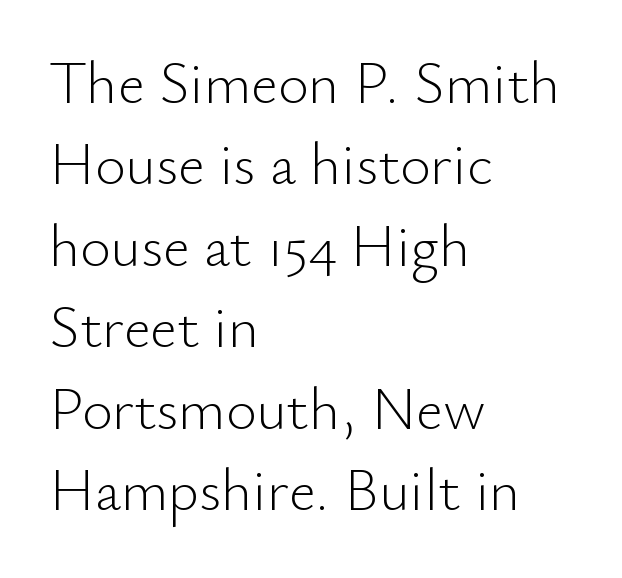
The image shows 59 px light sans-serif type, upright; set left-aligned, normal line spacing (1.38x), normal letter spacing, not underlined; low stroke contrast and a small x-height.
